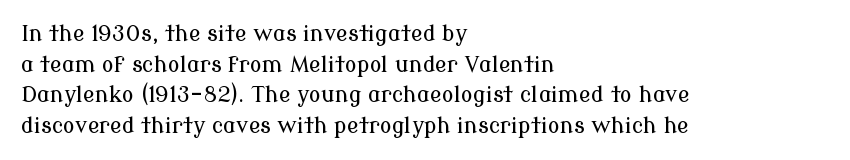
If you drew a line through each stem, it would be perfectly vertical. Honestly, the letter spacing is just normal — you wouldn't notice it. The words here are not underlined. Notice how the passage keeps a crisp vertical edge on the left only. Interline gaps are of average width in this sample.
